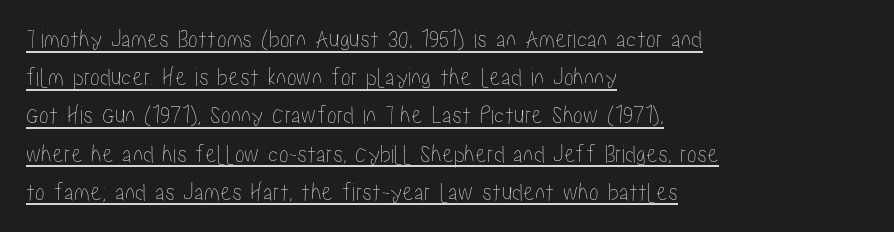
Q: Is the text italic (slanted)? A: No, it is upright.
Q: Is the text underlined? A: Yes.
Q: How is the paragraph aligned? A: Left-aligned.
Q: Is the spacing between letters normal or unusually wide? A: Normal.
Q: Is the spacing between lines tight, normal or loose? A: Normal.
